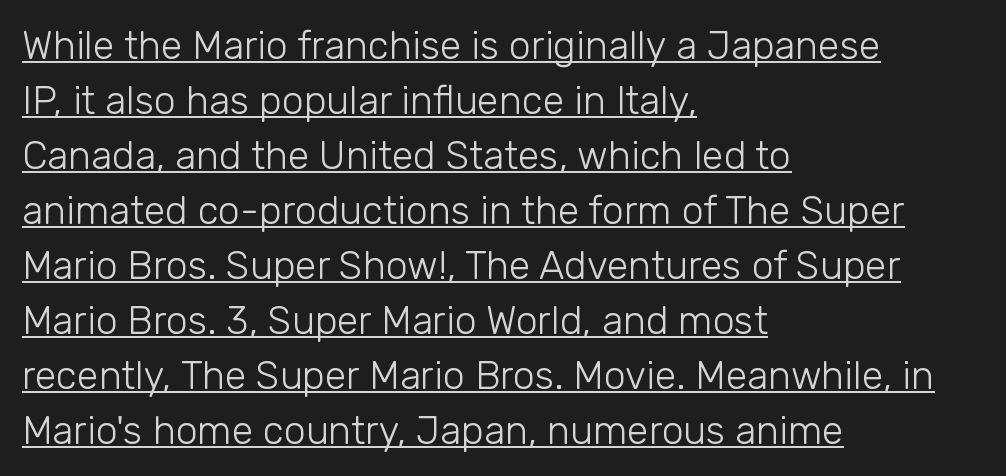
The image shows 39 px light sans-serif type, upright; set left-aligned, normal line spacing (1.41x), normal letter spacing, underlined; low stroke contrast and a medium x-height.
